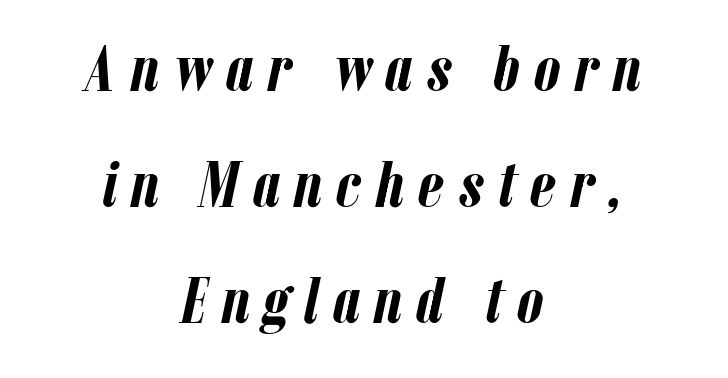
Q: Is the text bold? A: Yes.
Q: Is the text italic (slanted)? A: Yes, it leans right by about 12 degrees.
Q: Is the text underlined? A: No.
Q: How is the paragraph aligned? A: Centered.
Q: Is the spacing between letters normal or unusually wide? A: Unusually wide.
Q: Width (condensed, normal, or wide)? A: Condensed.
Q: Stroke contrast? A: Low.
Q: x-height? A: Medium.
Q: Monospaced? A: No.
